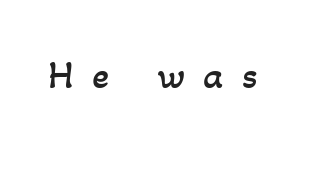
The image shows 40 px regular-weight type; set unusually wide letter spacing (+0.46 em), not underlined; low stroke contrast and a small x-height.
